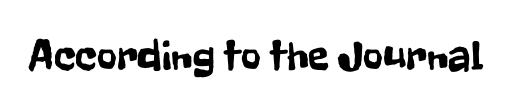
Q: Is the text italic (slanted)? A: No, it is upright.
Q: Is the typeface a serif or a sans-serif typeface? A: Sans-serif.
Q: Is the text underlined? A: No.
Q: Is the spacing between letters normal or unusually wide? A: Normal.
Q: Width (condensed, normal, or wide)? A: Condensed.
Q: Stroke contrast? A: Low.
Q: x-height? A: Medium.
Q: Monospaced? A: No.
